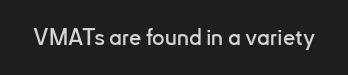
Q: Is the text italic (slanted)? A: No, it is upright.
Q: Is the text underlined? A: No.
Q: Is the spacing between letters normal or unusually wide? A: Normal.
